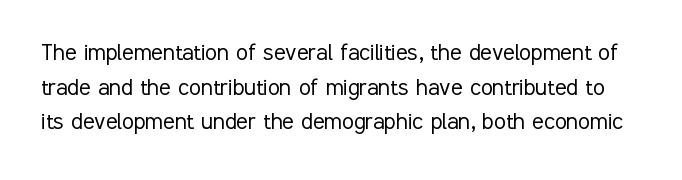
{"italic": "no", "bold": "no", "underline": "no", "line_spacing": "normal", "line_spacing_ratio": 1.28, "letter_spacing": "normal", "letter_spacing_em": 0.0, "glyph_px": 27}
